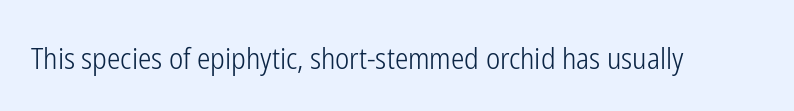
Think of a printed novel: that variable character pitch is what you see here. Italic: no, the glyphs are upright roman. The specimen omits any rule beneath the text block's lines. Compared with a typical body face, this is equally light or lighter still.
